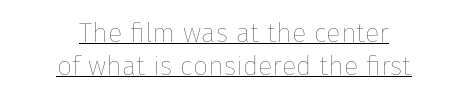
Q: Is the text bold? A: No.
Q: Is the text italic (slanted)? A: No, it is upright.
Q: Is the text underlined? A: Yes.
Q: How is the paragraph aligned? A: Centered.
Q: Is the spacing between letters normal or unusually wide? A: Normal.
